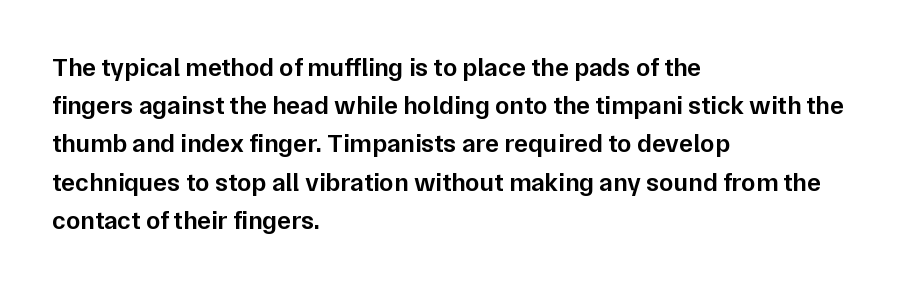
The image shows 26 px text type, upright; set left-aligned, normal line spacing (1.47x), normal letter spacing, not underlined.
